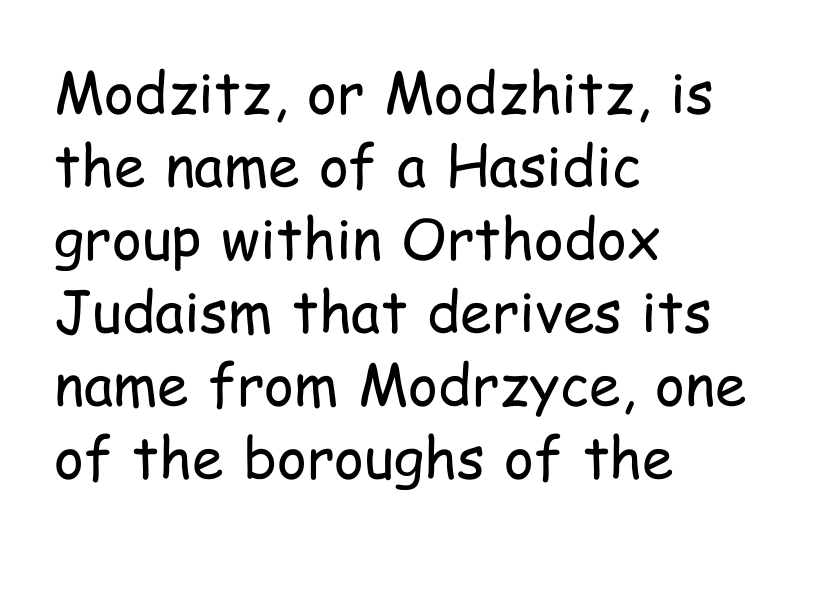
The image shows 57 px regular-weight, condensed sans-serif type, upright; set left-aligned, normal line spacing (1.28x), normal letter spacing, not underlined; low stroke contrast and a medium x-height.
